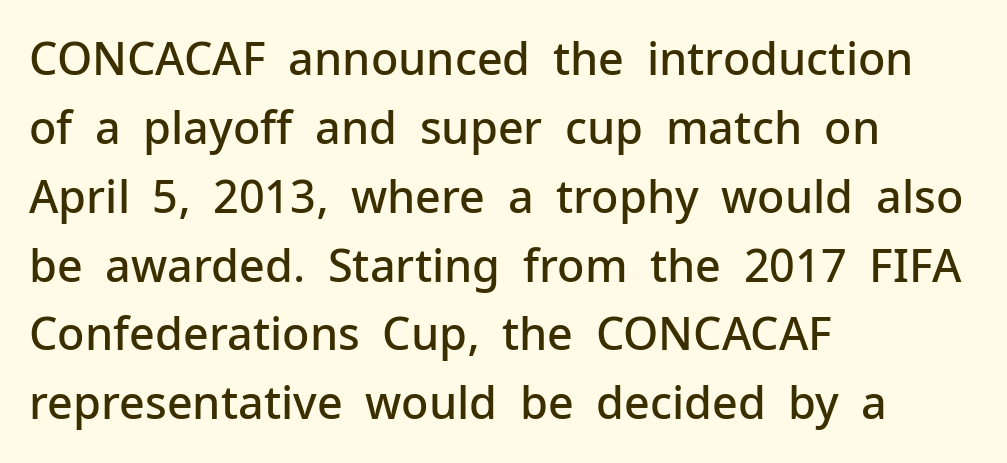
The image shows 45 px semibold sans-serif type, upright; set left-aligned, normal line spacing (1.53x), normal letter spacing, not underlined; low stroke contrast and a medium x-height.
